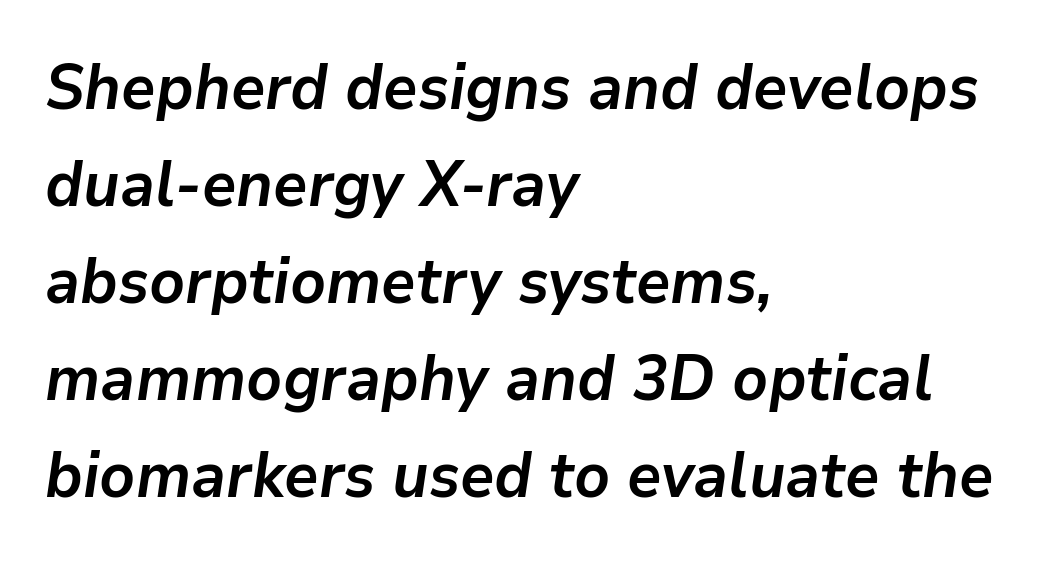
The image shows 63 px semibold type, italic (leaning right); set left-aligned, normal line spacing (1.54x), normal letter spacing, not underlined; low stroke contrast and a medium x-height.
